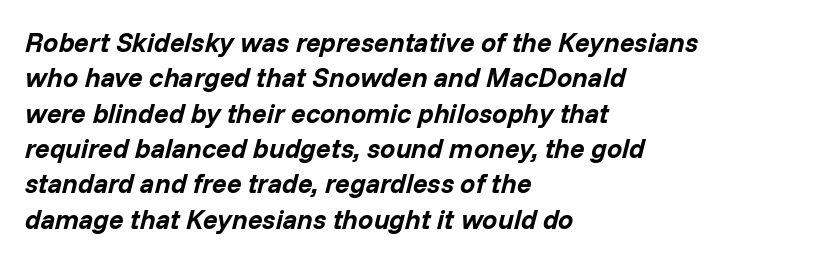
The image shows 27 px bold type, italic (leaning right); set left-aligned, normal line spacing (1.31x), normal letter spacing, not underlined.
